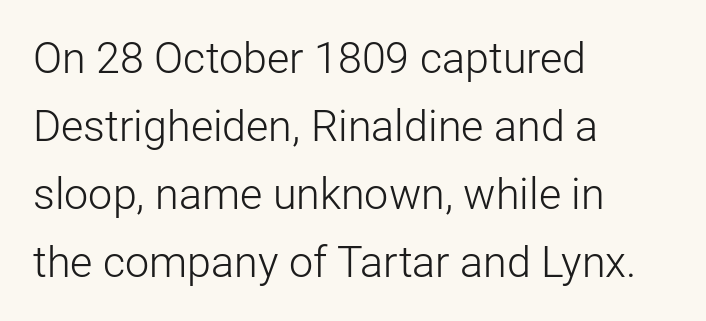
Evenly set lines give the paragraph a standard silhouette. Stroke thickness stays within the range of a standard reading face or lighter. Letters rest on an invisible, unmarked baseline. Unlike a traditional serif, this face leaves its strokes unadorned.
